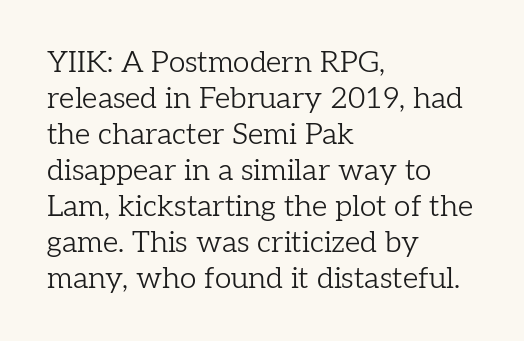
The image shows 30 px light serif type, upright; set left-aligned, line spacing 1.2x, normal letter spacing, not underlined; low stroke contrast and a medium x-height.
